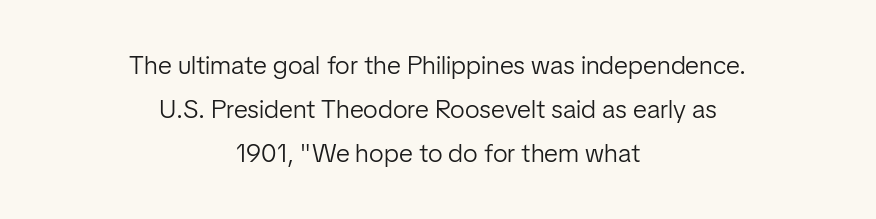
The typesetter chose a symmetrical, centered arrangement here. Each row of text sits above clean, open space. Italic: no, the glyphs are upright roman. Vertically, the passage feels balanced, rows spaced as you'd expect.
